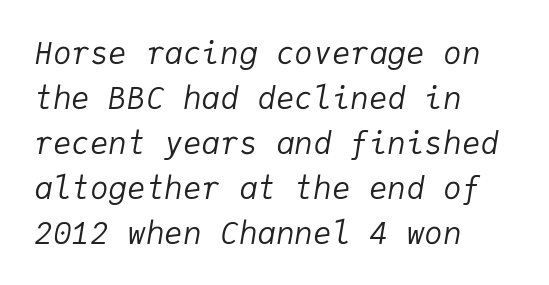
Q: Is the text bold? A: No.
Q: Is the text italic (slanted)? A: Yes, it leans right by about 9 degrees.
Q: Is the text underlined? A: No.
Q: How is the paragraph aligned? A: Left-aligned.
Q: Is the spacing between letters normal or unusually wide? A: Normal.
Q: Is the spacing between lines tight, normal or loose? A: Normal.
Q: Width (condensed, normal, or wide)? A: Normal.
Q: Stroke contrast? A: Low.
Q: x-height? A: Medium.
Q: Monospaced? A: Yes.
